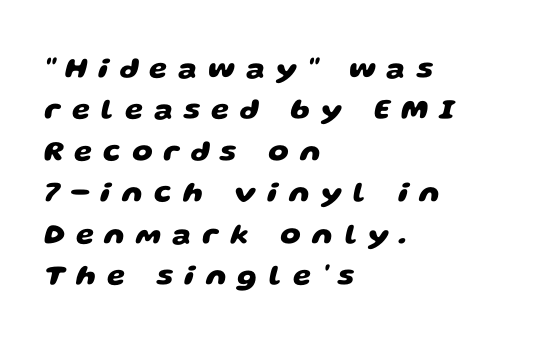
{"serif": "no", "bold": "yes", "weight": "heavy", "width": "wide", "stroke_contrast": "low", "x_height": "large", "monospaced": "no", "underline": "no", "align": "left", "line_spacing": "normal", "line_spacing_ratio": 1.43, "letter_spacing": "wide", "letter_spacing_em": 0.38, "glyph_px": 29}
